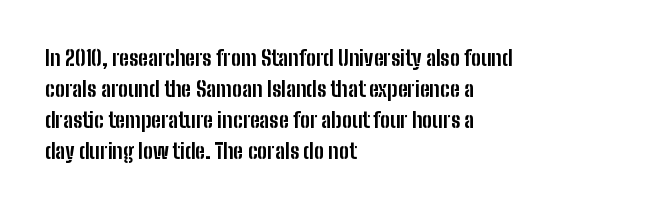
The image shows 21 px bold type, upright; set left-aligned, normal line spacing (1.47x), normal letter spacing, not underlined.
